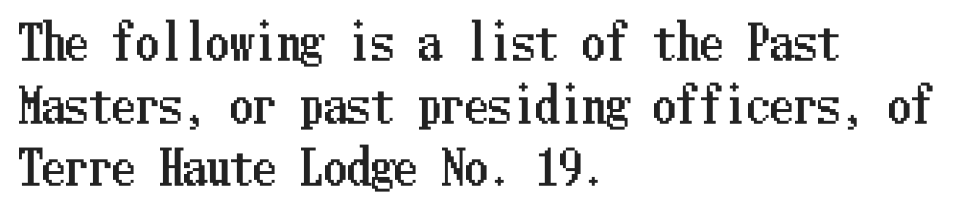
The image shows 47 px condensed type, upright; set left-aligned, normal line spacing (1.33x), normal letter spacing, not underlined; low stroke contrast and a medium x-height.
